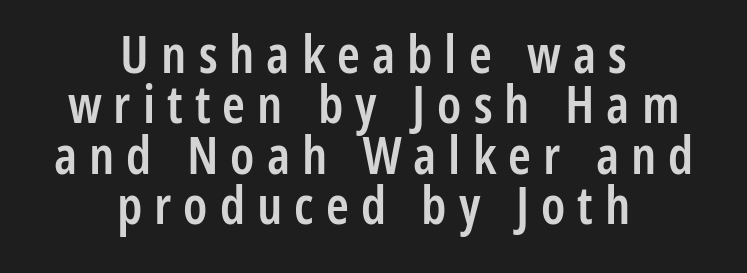
The image shows 52 px semibold, condensed sans-serif type, upright; set centered, tight line spacing (0.97x), unusually wide letter spacing (+0.23 em), not underlined; low stroke contrast and a medium x-height.
